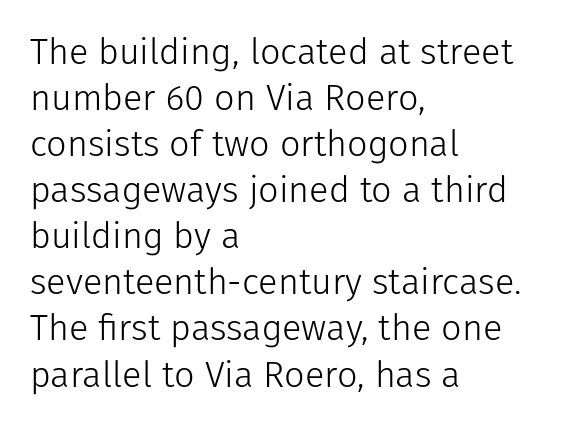
{"serif": "no", "italic": "no", "bold": "no", "weight": "light", "width": "normal", "stroke_contrast": "low", "x_height": "medium", "monospaced": "no", "underline": "no", "align": "left", "line_spacing": "normal", "line_spacing_ratio": 1.28, "letter_spacing": "normal", "letter_spacing_em": 0.0, "glyph_px": 36}
